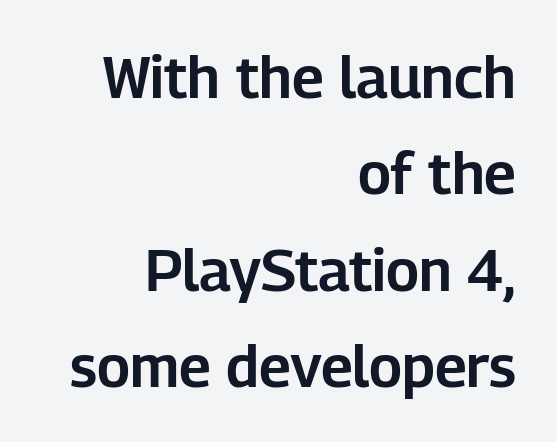
The letters stand upright; this is a roman face. Here the glyphs are tracked normally, forming tight word shapes. The rendering uses a moderate line-height, typical for paragraphs. A bare baseline throughout the passage.
